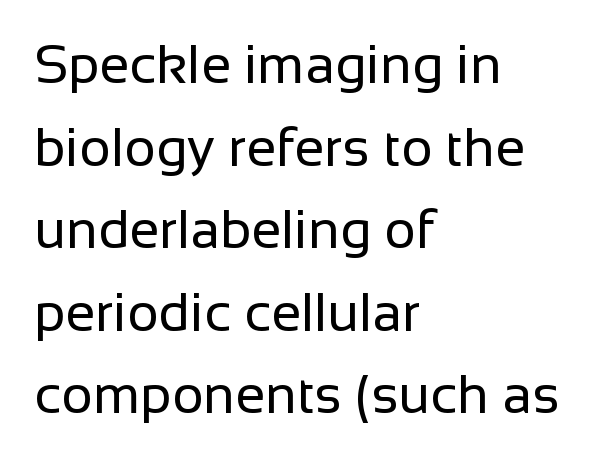
Q: Is the text bold? A: No.
Q: Is the text italic (slanted)? A: No, it is upright.
Q: Is the typeface a serif or a sans-serif typeface? A: Sans-serif.
Q: Is the text underlined? A: No.
Q: How is the paragraph aligned? A: Left-aligned.
Q: Is the spacing between letters normal or unusually wide? A: Normal.
Q: Is the spacing between lines tight, normal or loose? A: Normal.
Q: Width (condensed, normal, or wide)? A: Normal.
Q: Stroke contrast? A: Low.
Q: x-height? A: Medium.
Q: Monospaced? A: No.
